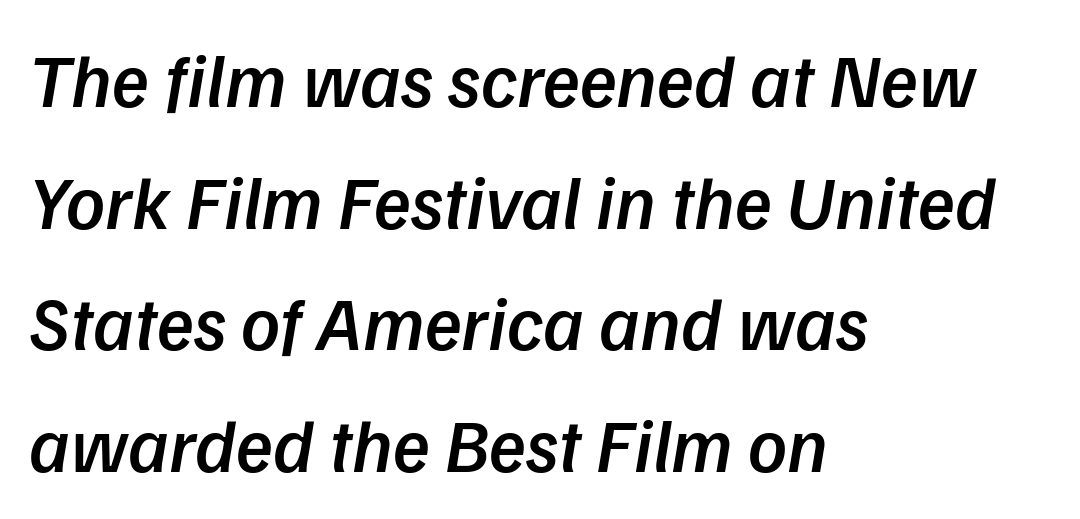
The image shows 76 px semibold type, italic (leaning right); set left-aligned, normal line spacing (1.6x), normal letter spacing, not underlined; low stroke contrast and a medium x-height.
